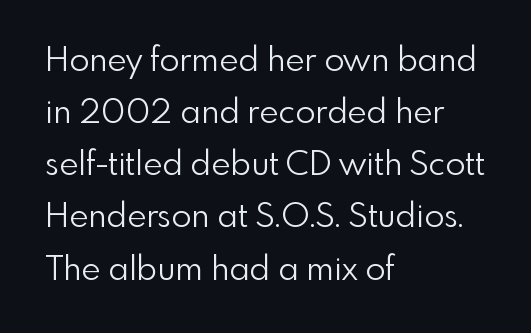
Letter spacing: default. This is roman type, the default non-slanted kind. Regarding leading, the lines here are spaced in the standard way. Regarding serifs, this sample does without them.
